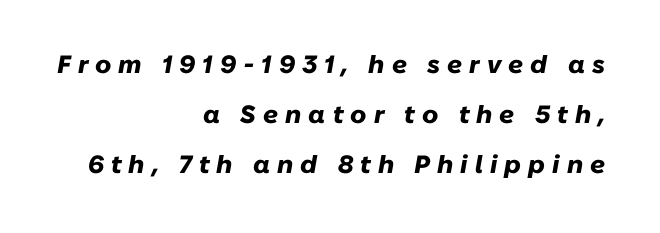
The image shows 25 px bold type, italic (leaning right); set right-aligned, loose line spacing (2.0x), unusually wide letter spacing (+0.28 em), not underlined.
